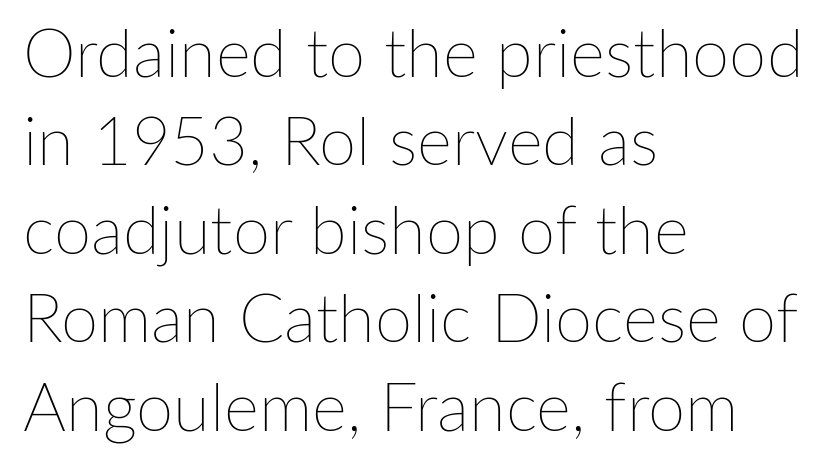
Stems here are at most as thick as an everyday book face. Is there any slant? The stems are plumb. Between one letter and the next there's only the usual sliver of space. Horizontally, the lines are justified to the leading edge only.
